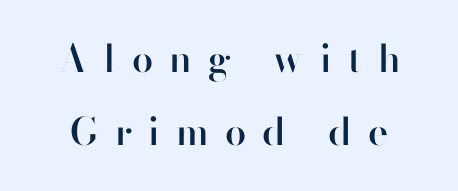
Do the characters align in a grid? No, the font is proportional. Notice how the stems are strictly vertical — no italics here. What stands out about the letter spacing? Its width — letters are far apart. Check where the strokes stop: nothing finishes them off — pure sans. Does the leading feel generous? Absolutely, it's lavish. Strokes here are thickened, but only to semibold level.
